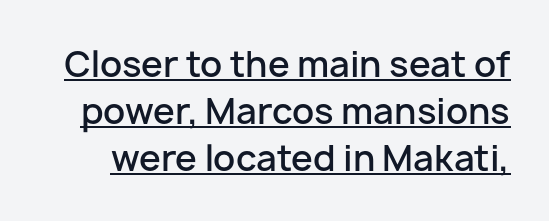
Q: Is the text bold? A: Semi-bold.
Q: Is the text italic (slanted)? A: No, it is upright.
Q: Is the typeface a serif or a sans-serif typeface? A: Sans-serif.
Q: Is the text underlined? A: Yes.
Q: Is the spacing between letters normal or unusually wide? A: Normal.
Q: Is the spacing between lines tight, normal or loose? A: Normal.
Q: Width (condensed, normal, or wide)? A: Normal.
Q: Stroke contrast? A: Low.
Q: x-height? A: Medium.
Q: Monospaced? A: No.
